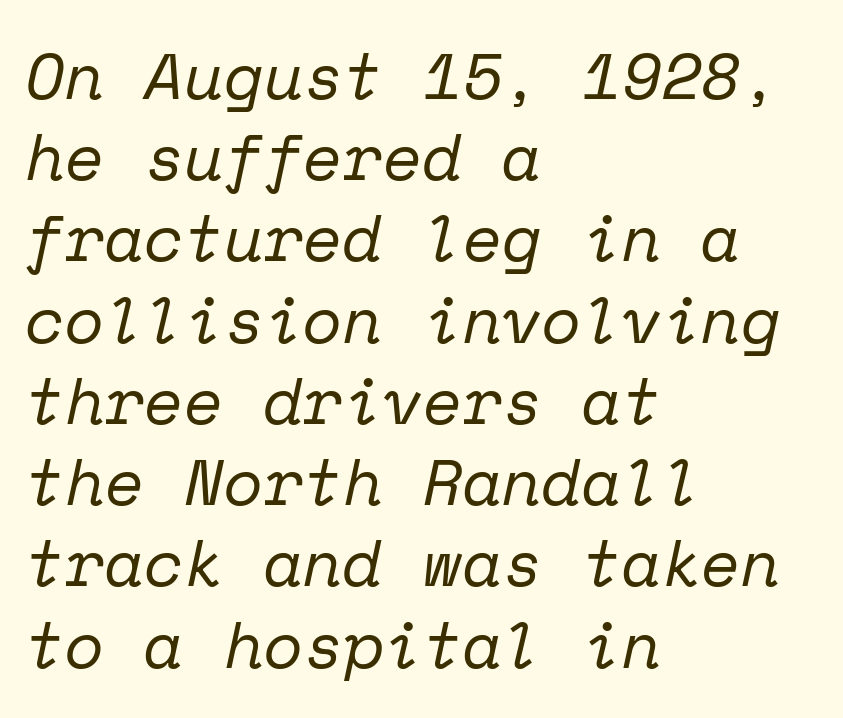
This rendering features lettering with no underline. Every character here occupies the same horizontal width, giving the sample a typewriter-like rhythm. A typesetter would mark this as italic. The rag falls on the right side of this text block. Baseline-to-baseline distance is the conventional proportion of letter height. Type style note: has serifs.
